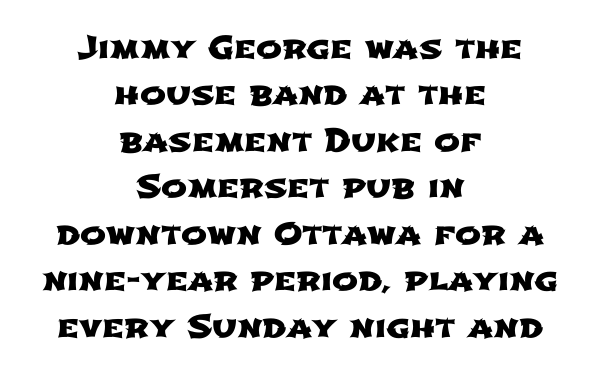
Q: Is the typeface a serif or a sans-serif typeface? A: Sans-serif.
Q: Is the text underlined? A: No.
Q: How is the paragraph aligned? A: Centered.
Q: Is the spacing between letters normal or unusually wide? A: Normal.
Q: Is the spacing between lines tight, normal or loose? A: Normal.
Q: Width (condensed, normal, or wide)? A: Wide.
Q: Stroke contrast? A: Low.
Q: x-height? A: Medium.
Q: Monospaced? A: No.
